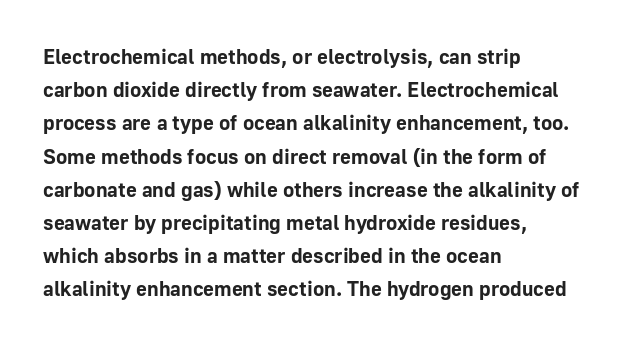
The font is running at its bold setting. Letters rest on an invisible, unmarked baseline. Students, note that the glyphs here touch the page at normal intervals. The rendering anchors every line to the left-hand side.
